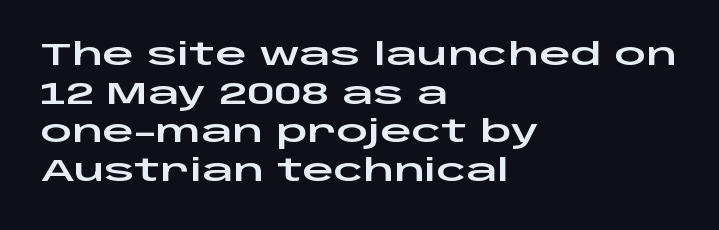
Q: Is the text italic (slanted)? A: No, it is upright.
Q: Is the typeface a serif or a sans-serif typeface? A: Sans-serif.
Q: Is the text underlined? A: No.
Q: How is the paragraph aligned? A: Left-aligned.
Q: Is the spacing between letters normal or unusually wide? A: Normal.
Q: Is the spacing between lines tight, normal or loose? A: Normal.
Q: Width (condensed, normal, or wide)? A: Wide.
Q: Stroke contrast? A: Low.
Q: x-height? A: Large.
Q: Monospaced? A: No.
